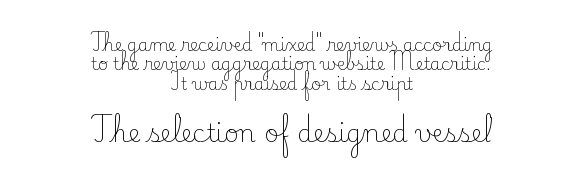
{"italic": "no", "bold": "no", "underline": "no", "align": "center", "line_spacing": "tight", "line_spacing_ratio": 1.14, "letter_spacing": "normal", "letter_spacing_em": 0.0, "larger_block": "second", "size_ratio": 1.47, "glyph_px": 25}
